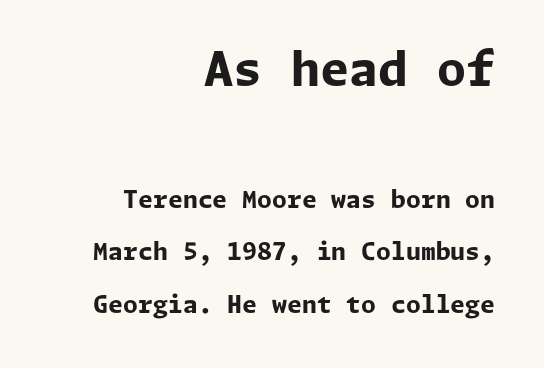
The image shows 47 px bold sans-serif type, upright; set right-aligned, loose line spacing (2.18x), normal letter spacing, not underlined; the first (top) block is 1.96x larger; low stroke contrast and a medium x-height.
